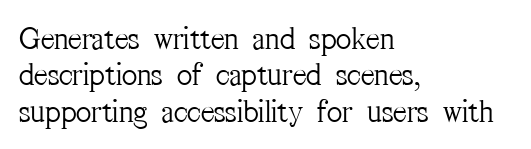
The image shows 33 px light, condensed serif type, upright; set left-aligned, tight line spacing (1.1x), normal letter spacing, not underlined; medium stroke contrast and a medium x-height.
